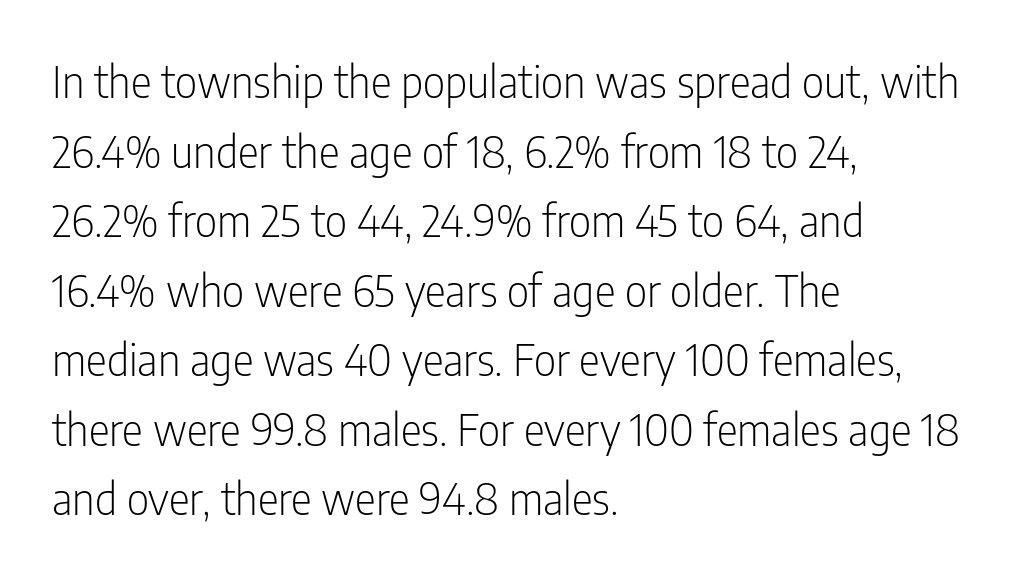
The image shows 44 px light, condensed sans-serif type, upright; set left-aligned, normal line spacing (1.58x), normal letter spacing, not underlined; low stroke contrast and a medium x-height.
